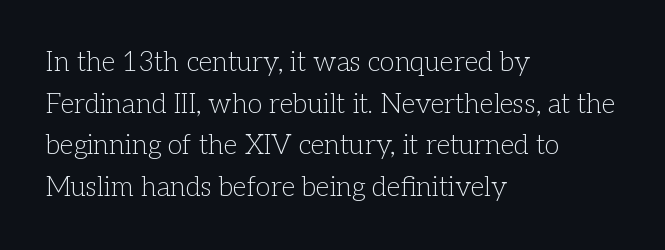
Q: Is the text bold? A: No.
Q: Is the text italic (slanted)? A: No, it is upright.
Q: Is the text underlined? A: No.
Q: How is the paragraph aligned? A: Left-aligned.
Q: Is the spacing between letters normal or unusually wide? A: Normal.
Q: Is the spacing between lines tight, normal or loose? A: Normal.
